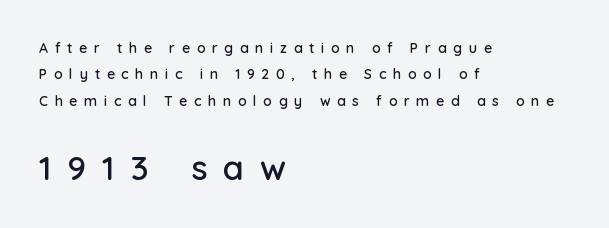
{"serif": "no", "italic": "no", "width": "normal", "stroke_contrast": "low", "x_height": "medium", "monospaced": "no", "underline": "no", "align": "left", "line_spacing_ratio": 1.89, "letter_spacing": "wide", "letter_spacing_em": 0.48, "larger_block": "second", "size_ratio": 2.43, "glyph_px": 34}
